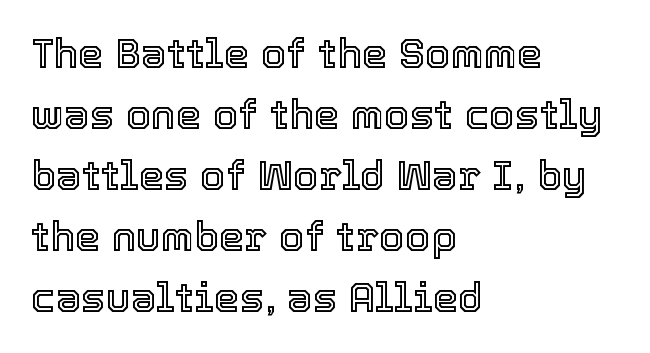
The image shows 41 px text type, upright; set left-aligned, normal line spacing (1.49x), normal letter spacing, not underlined; a medium x-height.
